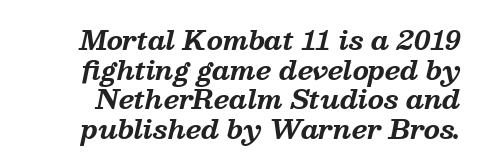
{"italic": "yes", "lean": "right", "slant_degrees": 13, "bold": "yes", "underline": "no", "line_spacing": "tight", "line_spacing_ratio": 1.14, "letter_spacing": "normal", "letter_spacing_em": 0.0, "glyph_px": 26}
